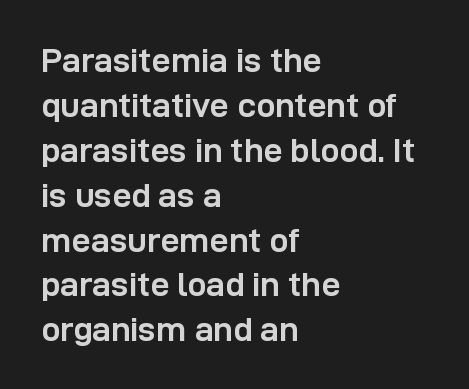
Horizontal alignment here is leftward, the default for most running prose. Type style note: lacks serifs. This rendering features lettering with no underline. Varying glyph widths throughout — classic text-font behaviour.
